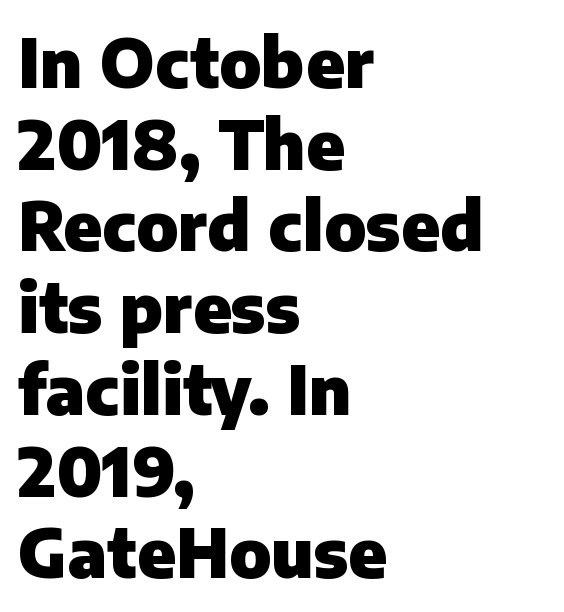
Q: Is the text bold? A: Yes.
Q: Is the text italic (slanted)? A: No, it is upright.
Q: Is the typeface a serif or a sans-serif typeface? A: Sans-serif.
Q: Is the text underlined? A: No.
Q: How is the paragraph aligned? A: Left-aligned.
Q: Is the spacing between letters normal or unusually wide? A: Normal.
Q: Width (condensed, normal, or wide)? A: Normal.
Q: Stroke contrast? A: Low.
Q: x-height? A: Medium.
Q: Monospaced? A: No.
